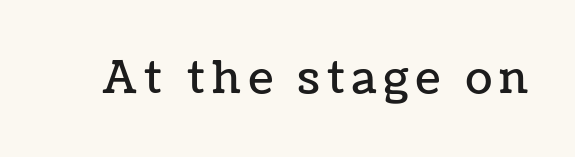
Do the letters lean? They stand straight. Clear beneath every line of the passage. Spacing verdict: proportional, widths tailored to each character.
